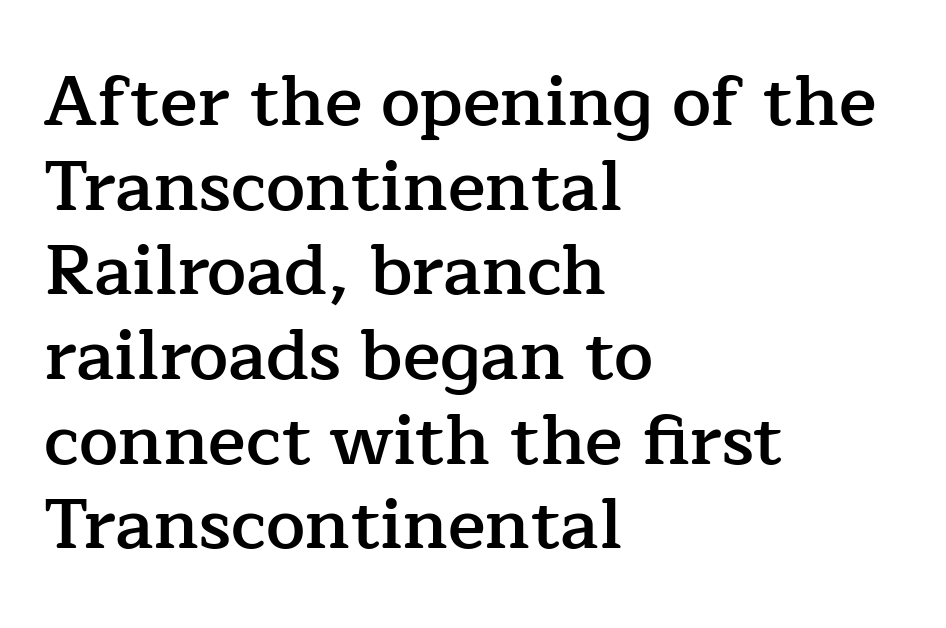
The image shows 70 px semibold serif type, upright; set left-aligned, line spacing 1.21x, normal letter spacing, not underlined; low stroke contrast and a medium x-height.
